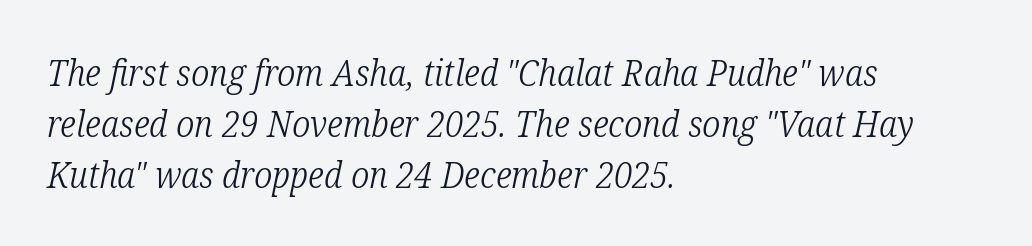
{"serif": "yes", "italic": "yes", "lean": "right", "slant_degrees": 12, "bold": "no", "weight": "light", "width": "condensed", "stroke_contrast": "low", "x_height": "medium", "monospaced": "no", "underline": "no", "align": "left", "line_spacing": "normal", "line_spacing_ratio": 1.41, "letter_spacing": "normal", "letter_spacing_em": 0.0, "glyph_px": 36}
